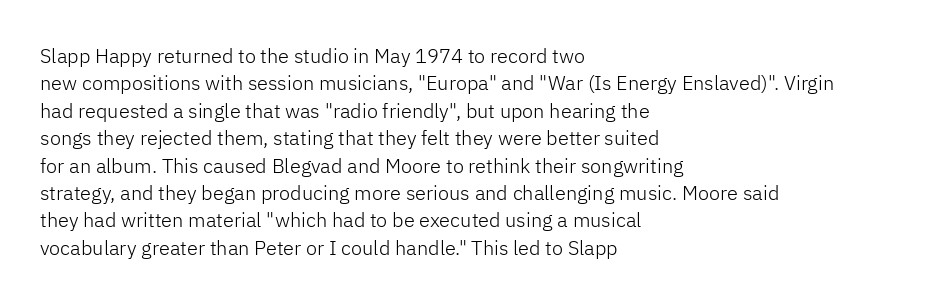
Q: Is the text bold? A: No.
Q: Is the text italic (slanted)? A: No, it is upright.
Q: Is the text underlined? A: No.
Q: How is the paragraph aligned? A: Left-aligned.
Q: Is the spacing between letters normal or unusually wide? A: Normal.
Q: Is the spacing between lines tight, normal or loose? A: Normal.
